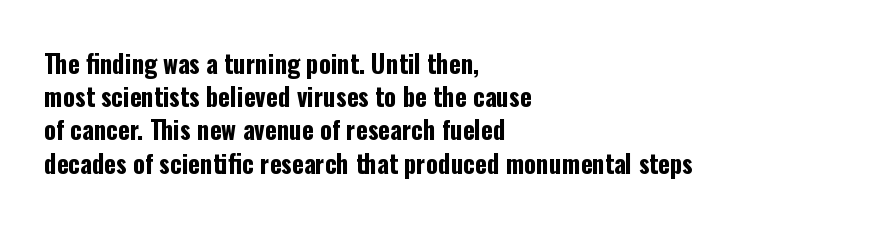
The image shows 25 px bold type, upright; set left-aligned, normal line spacing (1.33x), normal letter spacing, not underlined.
